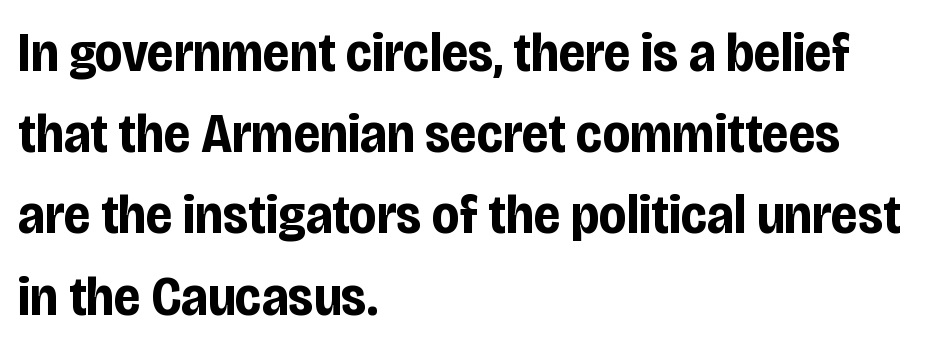
The ragged edge is on the right, which tells us the setting is flush left. Any mark beneath the type? The region is blank. Short note: letters normally spaced. Examine the stroke ends and you'll find no serifs.
